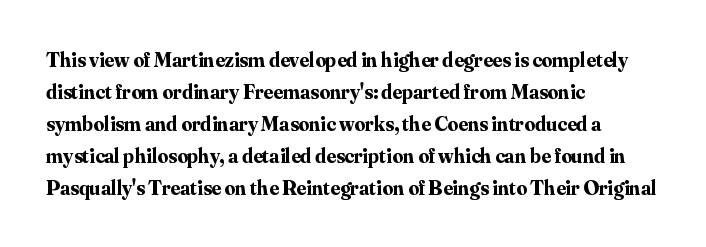
The image shows 21 px bold type, upright; set left-aligned, normal line spacing (1.52x), normal letter spacing, not underlined.
